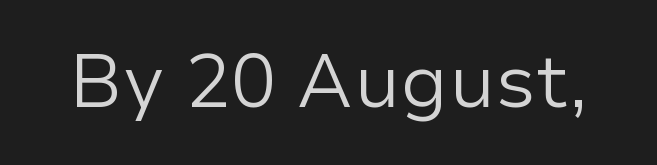
Q: Is the text bold? A: No.
Q: Is the text italic (slanted)? A: No, it is upright.
Q: Is the typeface a serif or a sans-serif typeface? A: Sans-serif.
Q: Is the text underlined? A: No.
Q: Is the spacing between letters normal or unusually wide? A: Normal.
Q: Width (condensed, normal, or wide)? A: Normal.
Q: Stroke contrast? A: Low.
Q: x-height? A: Medium.
Q: Monospaced? A: No.
